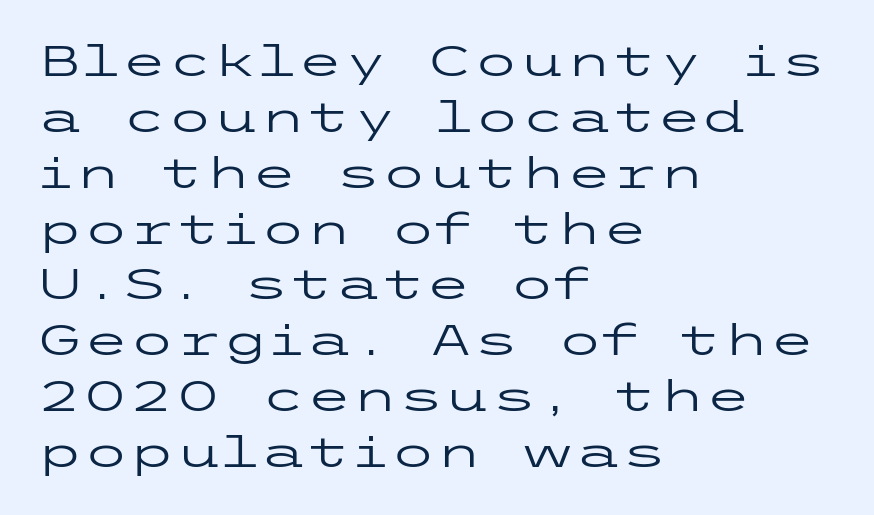
The image shows 42 px regular-weight, wide sans-serif type, upright; set left-aligned, normal line spacing (1.33x), normal letter spacing, not underlined; low stroke contrast and a medium x-height.
